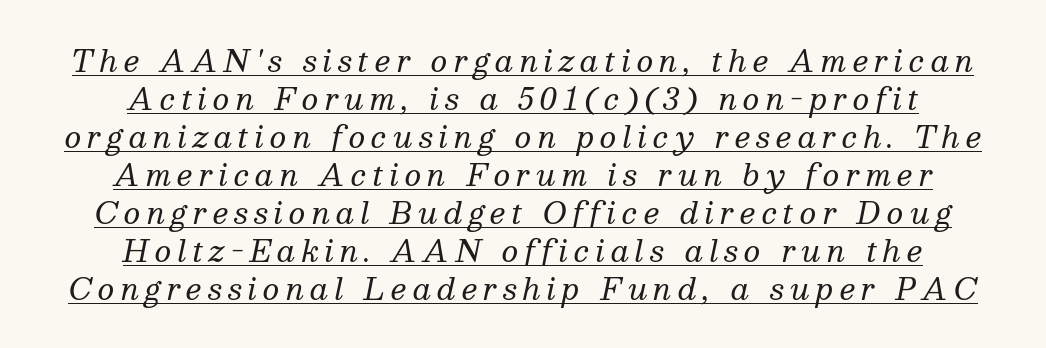
The image shows 29 px regular-weight serif type, italic (leaning right); set centered, normal line spacing (1.31x), unusually wide letter spacing (+0.21 em), underlined; medium stroke contrast and a medium x-height.
